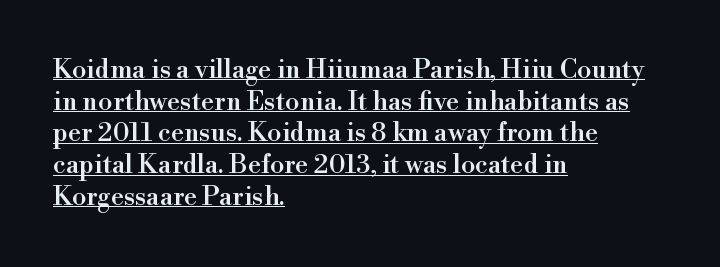
{"italic": "no", "underline": "yes", "align": "left", "line_spacing_ratio": 1.22, "letter_spacing": "normal", "letter_spacing_em": 0.0, "glyph_px": 26}
